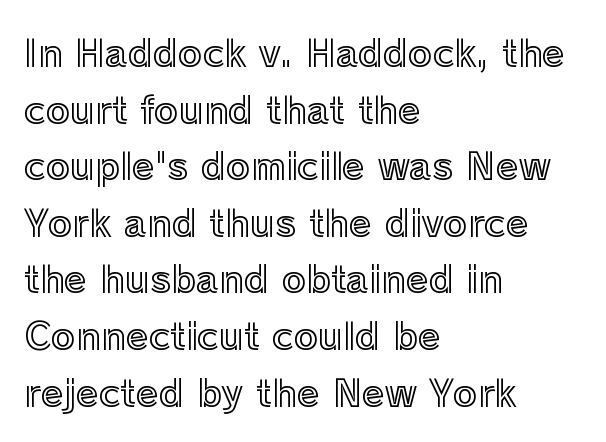
The image shows 37 px text type, upright; set left-aligned, normal line spacing (1.53x), normal letter spacing, not underlined; a medium x-height.
